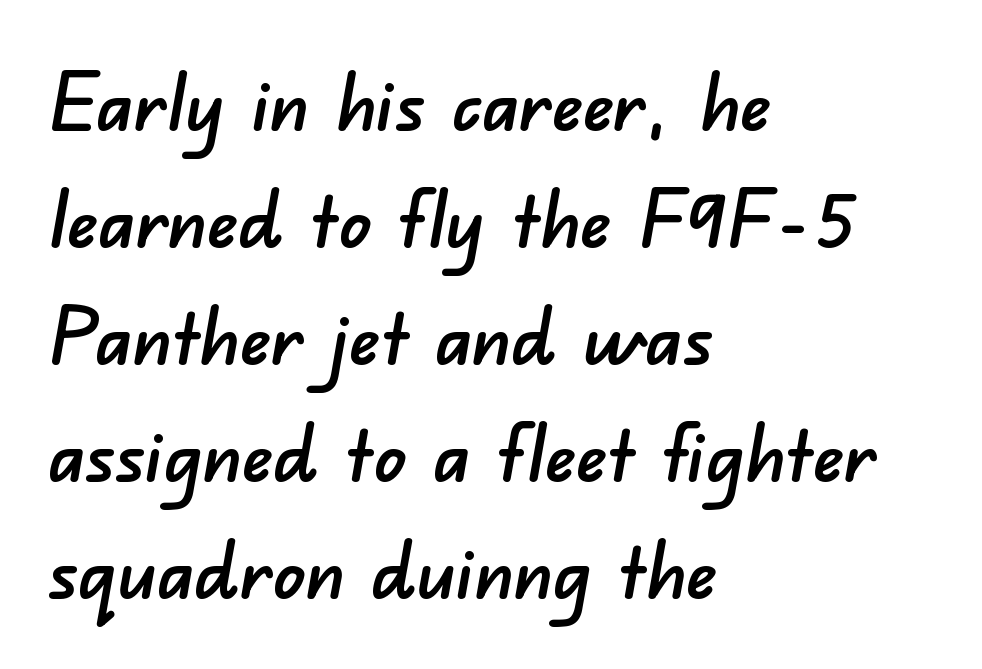
Q: Is the typeface a serif or a sans-serif typeface? A: Sans-serif.
Q: Is the text underlined? A: No.
Q: How is the paragraph aligned? A: Left-aligned.
Q: Is the spacing between letters normal or unusually wide? A: Normal.
Q: Is the spacing between lines tight, normal or loose? A: Normal.
Q: Width (condensed, normal, or wide)? A: Normal.
Q: Stroke contrast? A: Low.
Q: x-height? A: Small.
Q: Monospaced? A: No.
